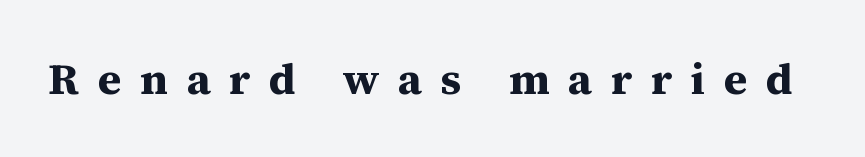
Q: Is the text bold? A: Yes.
Q: Is the text italic (slanted)? A: No, it is upright.
Q: Is the typeface a serif or a sans-serif typeface? A: Serif.
Q: Is the text underlined? A: No.
Q: Is the spacing between letters normal or unusually wide? A: Unusually wide.
Q: Width (condensed, normal, or wide)? A: Normal.
Q: Stroke contrast? A: Medium.
Q: x-height? A: Medium.
Q: Monospaced? A: No.
